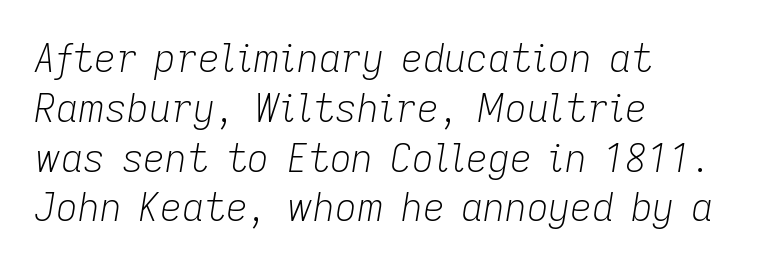
The image shows 38 px light type, italic (leaning right); set left-aligned, normal line spacing (1.31x), normal letter spacing, not underlined; low stroke contrast and a medium x-height.
